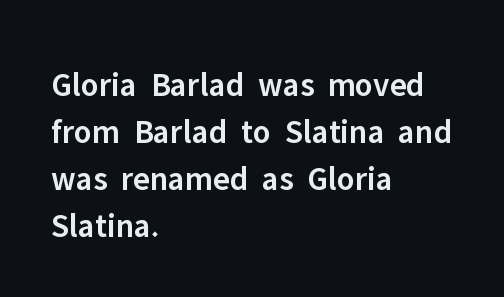
The passage shown is semibold, sitting just below true bold. The type is set solid horizontally, with unmodified tracking. Quick note: underline off. Posture: straight, roman, zero tilt. The face used here is a sans, in the tradition of grotesques and geometrics.
